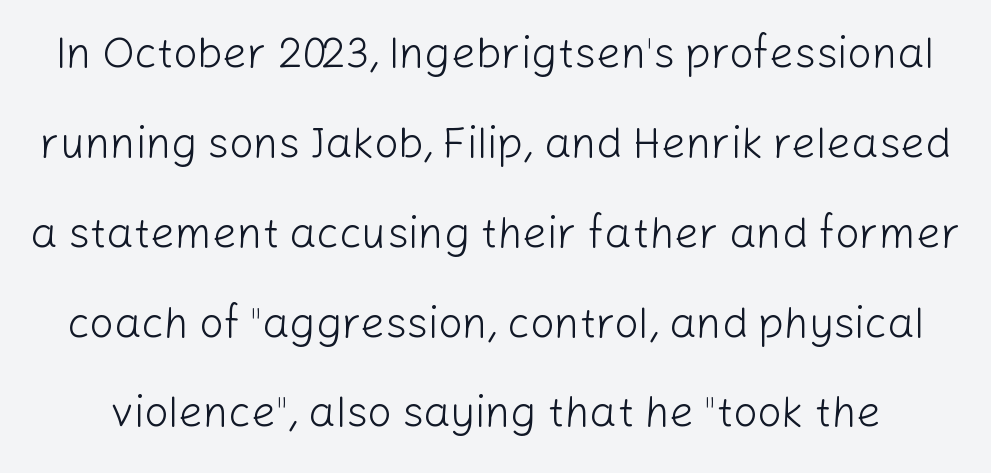
The image shows 43 px light sans-serif type, upright; set loose line spacing (2.09x), normal letter spacing, not underlined; low stroke contrast and a medium x-height.
